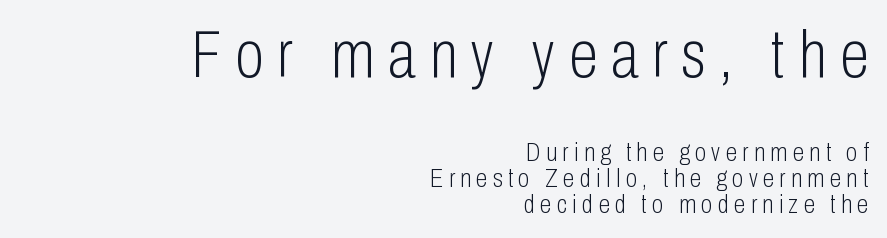
The image shows 66 px light, condensed sans-serif type, upright; set right-aligned, tight line spacing (1.0x), unusually wide letter spacing (+0.21 em), not underlined; the first (top) block is 2.54x larger; low stroke contrast and a medium x-height.
